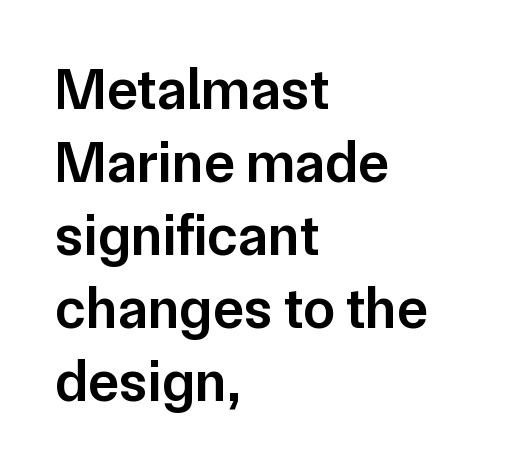
Spacing verdict: proportional, widths tailored to each character. Regular leading. Nobody drew a line under any word here. Emphasis by weight is partial: semibold. The passage is arranged the way most books set body copy — flush left.
